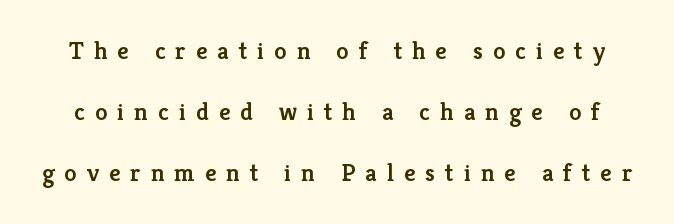
{"italic": "no", "bold": "semi", "underline": "no", "line_spacing": "loose", "line_spacing_ratio": 2.45, "letter_spacing": "wide", "letter_spacing_em": 0.4, "glyph_px": 25}
